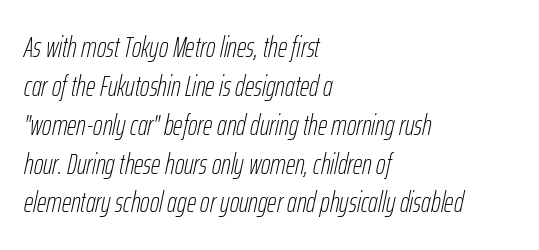
Q: Is the text bold? A: No.
Q: Is the text italic (slanted)? A: Yes, it leans right by about 12 degrees.
Q: Is the text underlined? A: No.
Q: How is the paragraph aligned? A: Left-aligned.
Q: Is the spacing between letters normal or unusually wide? A: Normal.
Q: Is the spacing between lines tight, normal or loose? A: Normal.
Q: Width (condensed, normal, or wide)? A: Condensed.
Q: Stroke contrast? A: Low.
Q: x-height? A: Medium.
Q: Monospaced? A: No.
